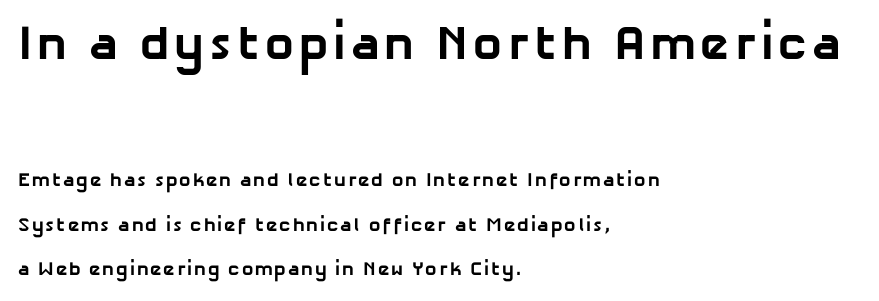
I'd call this a sans setting — the letters go barefoot. Teacher's note: observe the even left margin — that is flush-left alignment. The characters look thick and weighty, a clear bold. Has an underline been added? It has not. Character widths vary here, with narrow letters taking less room than wide ones.
